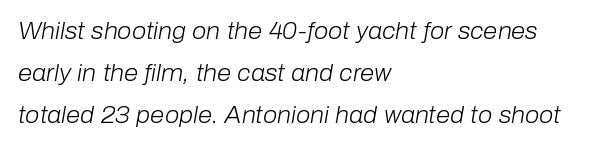
Q: Is the text bold? A: No.
Q: Is the text italic (slanted)? A: Yes, it leans right by about 10 degrees.
Q: Is the text underlined? A: No.
Q: How is the paragraph aligned? A: Left-aligned.
Q: Is the spacing between letters normal or unusually wide? A: Normal.
